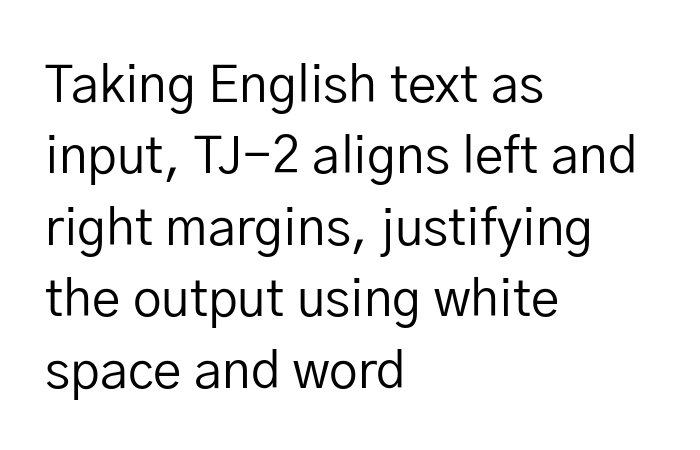
The letters look calm and open, with moderate or lighter stems. Honestly, there is no underline to notice here at all. Style check: upright. The passage is arranged the way most books set body copy — flush left.
